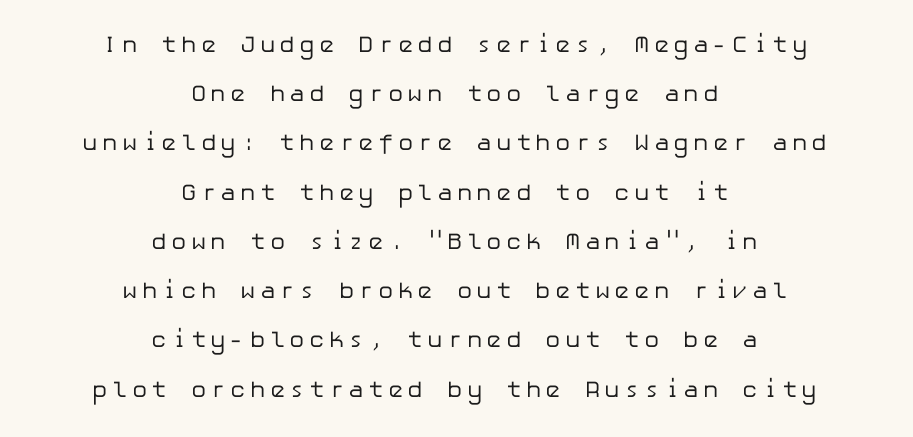
Q: Is the text bold? A: No.
Q: Is the text italic (slanted)? A: No, it is upright.
Q: Is the text underlined? A: No.
Q: How is the paragraph aligned? A: Centered.
Q: Is the spacing between lines tight, normal or loose? A: Loose.
